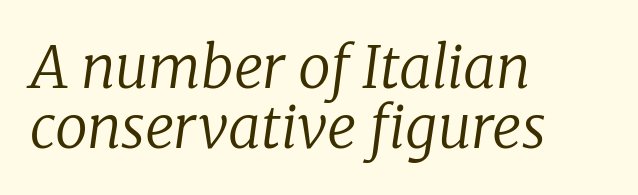
Standard letterfit; no display-style spreading of the glyphs. These lines were composed using italics. The weight tops out at a normal text grade. Is the block centered? No — it sits flush against the left margin. The rendering uses natural spacing where letterforms have individual widths. Lines of text with bare space underneath.
